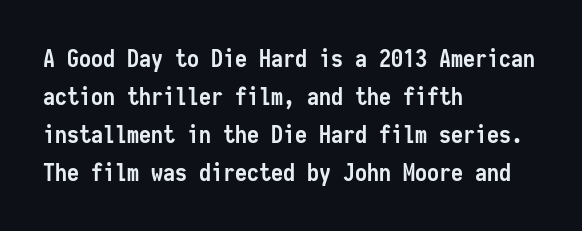
Q: Is the text bold? A: Yes.
Q: Is the text italic (slanted)? A: No, it is upright.
Q: Is the text underlined? A: No.
Q: How is the paragraph aligned? A: Left-aligned.
Q: Is the spacing between letters normal or unusually wide? A: Normal.
Q: Is the spacing between lines tight, normal or loose? A: Normal.
